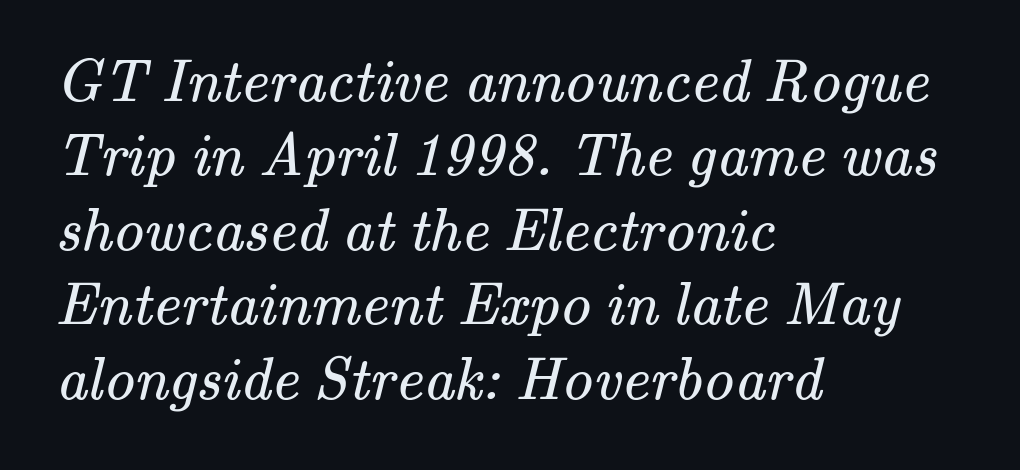
Font category for this specimen: serif. Reading down the block, your eye returns to a fixed left position each line. Words float on clear page, feet unadorned. Is the type heavy? It reads as light-to-regular instead.
